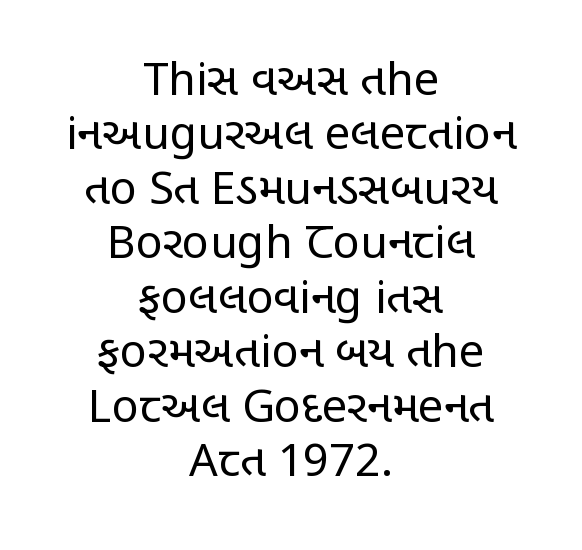
Q: Is the text bold? A: No.
Q: Is the text italic (slanted)? A: No, it is upright.
Q: Is the typeface a serif or a sans-serif typeface? A: Sans-serif.
Q: Is the text underlined? A: No.
Q: How is the paragraph aligned? A: Centered.
Q: Is the spacing between letters normal or unusually wide? A: Normal.
Q: Width (condensed, normal, or wide)? A: Condensed.
Q: Stroke contrast? A: Low.
Q: x-height? A: Large.
Q: Monospaced? A: No.
